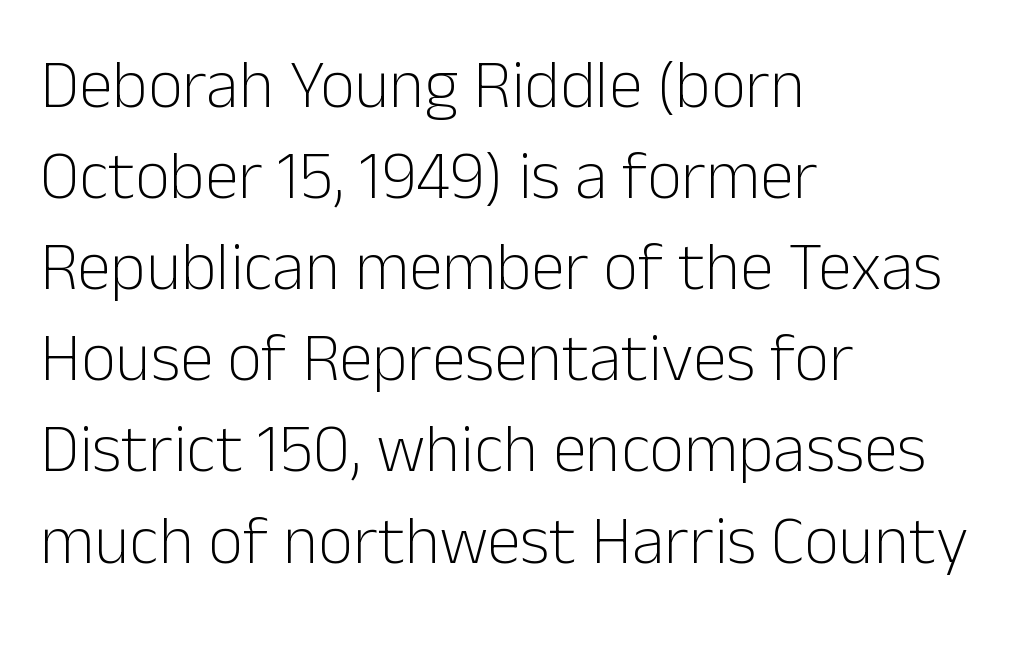
What kind of face is this? One without serifs — a sans. Quick note: underline off. Ordinary non-slanted type is in use. The typesetter chose a ragged-right arrangement here. Tracking here is standard; glyphs follow each other at the usual distance.
